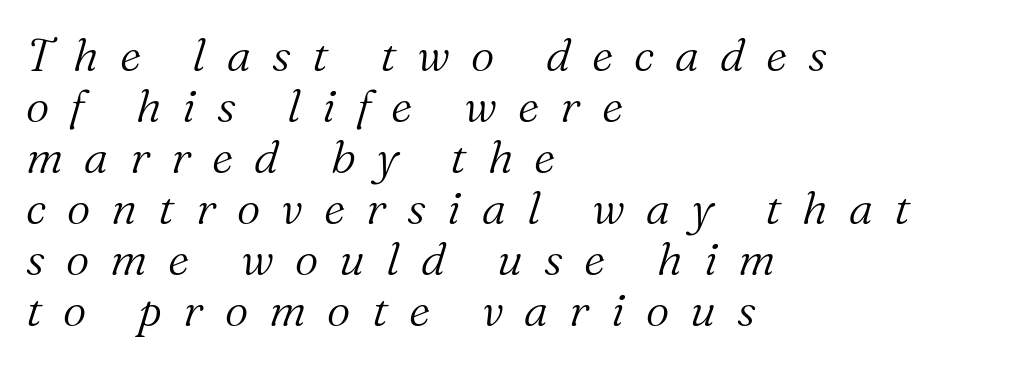
Q: Is the text bold? A: No.
Q: Is the text italic (slanted)? A: Yes, it leans right by about 16 degrees.
Q: Is the typeface a serif or a sans-serif typeface? A: Serif.
Q: Is the text underlined? A: No.
Q: How is the paragraph aligned? A: Left-aligned.
Q: Is the spacing between letters normal or unusually wide? A: Unusually wide.
Q: Is the spacing between lines tight, normal or loose? A: Tight.
Q: Width (condensed, normal, or wide)? A: Normal.
Q: Stroke contrast? A: Medium.
Q: x-height? A: Medium.
Q: Monospaced? A: No.
